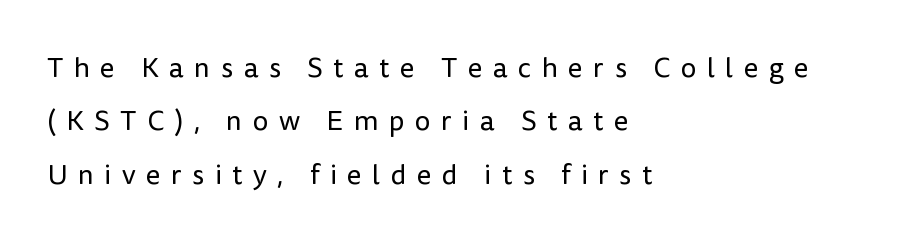
{"serif": "no", "italic": "no", "bold": "no", "weight": "regular", "width": "normal", "stroke_contrast": "low", "x_height": "medium", "monospaced": "no", "underline": "no", "align": "left", "line_spacing": "loose", "line_spacing_ratio": 1.91, "letter_spacing": "wide", "letter_spacing_em": 0.37, "glyph_px": 28}
